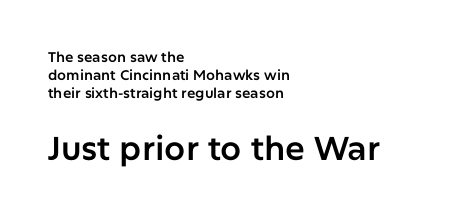
Baseline-to-baseline distance is the conventional proportion of letter height. Do the letters lean? They stand straight. Quick note: underline off. Leftover space on each line is placed entirely after the last word.
